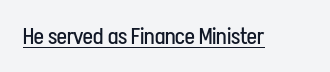
{"italic": "no", "bold": "no", "underline": "yes", "letter_spacing": "normal", "letter_spacing_em": 0.0, "glyph_px": 23}
